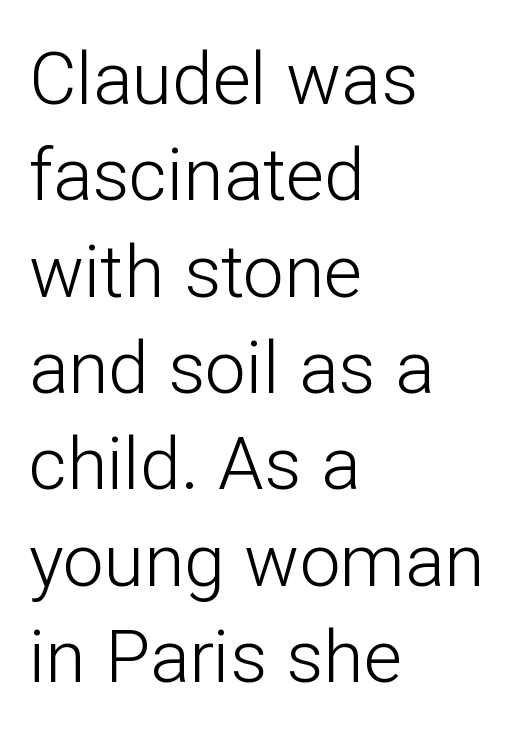
Q: Is the text bold? A: No.
Q: Is the text italic (slanted)? A: No, it is upright.
Q: Is the typeface a serif or a sans-serif typeface? A: Sans-serif.
Q: Is the text underlined? A: No.
Q: How is the paragraph aligned? A: Left-aligned.
Q: Is the spacing between letters normal or unusually wide? A: Normal.
Q: Is the spacing between lines tight, normal or loose? A: Normal.
Q: Width (condensed, normal, or wide)? A: Normal.
Q: Stroke contrast? A: Low.
Q: x-height? A: Medium.
Q: Monospaced? A: No.
